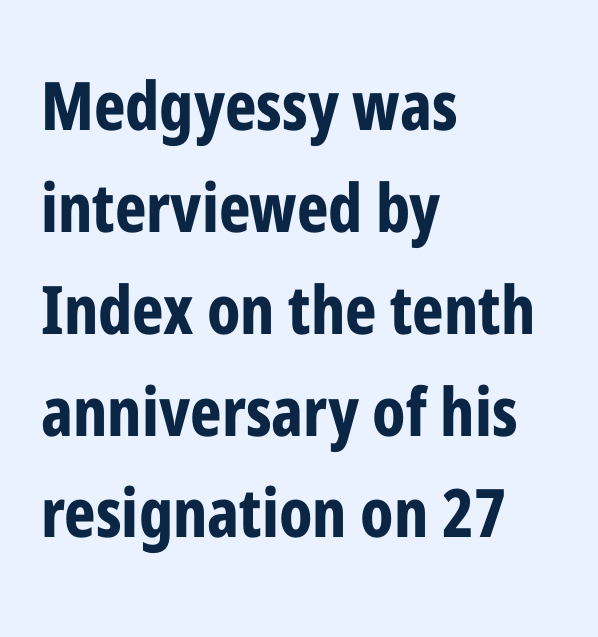
Q: Is the text bold? A: Yes.
Q: Is the text italic (slanted)? A: No, it is upright.
Q: Is the typeface a serif or a sans-serif typeface? A: Sans-serif.
Q: Is the text underlined? A: No.
Q: How is the paragraph aligned? A: Left-aligned.
Q: Is the spacing between letters normal or unusually wide? A: Normal.
Q: Is the spacing between lines tight, normal or loose? A: Normal.
Q: Width (condensed, normal, or wide)? A: Condensed.
Q: Stroke contrast? A: Low.
Q: x-height? A: Medium.
Q: Monospaced? A: No.
